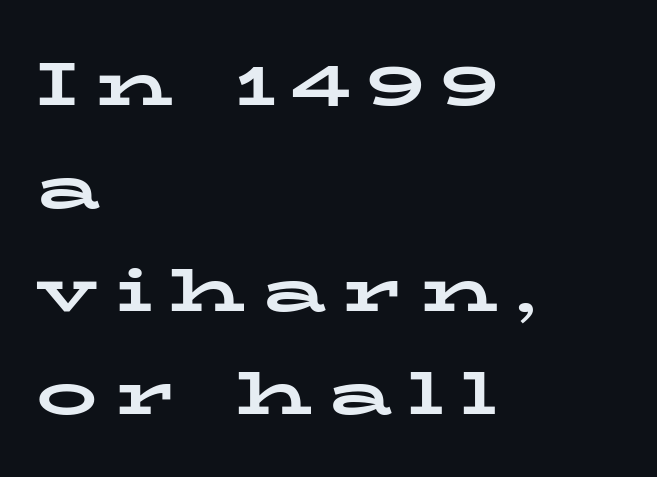
Q: Is the text bold? A: Yes.
Q: Is the text italic (slanted)? A: No, it is upright.
Q: Is the typeface a serif or a sans-serif typeface? A: Serif.
Q: Is the text underlined? A: No.
Q: How is the paragraph aligned? A: Left-aligned.
Q: Is the spacing between letters normal or unusually wide? A: Unusually wide.
Q: Is the spacing between lines tight, normal or loose? A: Normal.
Q: Width (condensed, normal, or wide)? A: Wide.
Q: Stroke contrast? A: Low.
Q: x-height? A: Medium.
Q: Monospaced? A: No.
